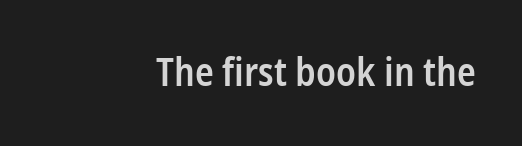
{"serif": "no", "italic": "no", "bold": "semi", "weight": "semibold", "width": "condensed", "stroke_contrast": "low", "x_height": "medium", "monospaced": "no", "underline": "no", "align": "right", "letter_spacing": "normal", "letter_spacing_em": 0.0, "glyph_px": 39}
